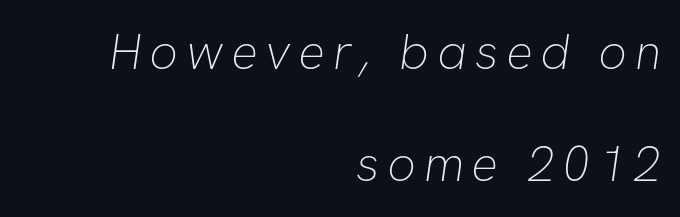
You can tell from the bare stems that sans-serif type was used. Do the characters align in a grid? No, the font is proportional. Does the leading feel generous? Absolutely, it's lavish. Layout note: lines flush right. The strip under each line holds only bare page. Bold? No — there's no thickening of the strokes.
